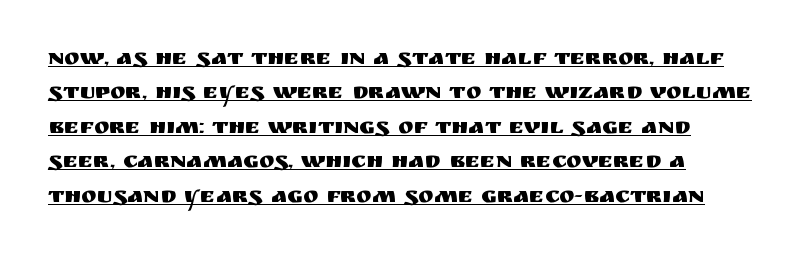
{"italic": "no", "underline": "yes", "align": "left", "line_spacing": "normal", "line_spacing_ratio": 1.5, "letter_spacing": "normal", "letter_spacing_em": 0.0, "glyph_px": 23}
